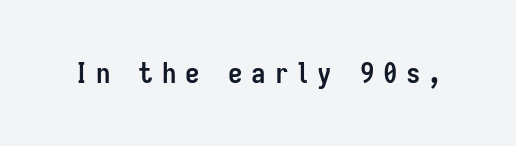
Q: Is the text bold? A: Yes.
Q: Is the text italic (slanted)? A: No, it is upright.
Q: Is the typeface a serif or a sans-serif typeface? A: Sans-serif.
Q: Is the text underlined? A: No.
Q: Is the spacing between letters normal or unusually wide? A: Unusually wide.
Q: Width (condensed, normal, or wide)? A: Condensed.
Q: Stroke contrast? A: Low.
Q: x-height? A: Medium.
Q: Monospaced? A: No.
